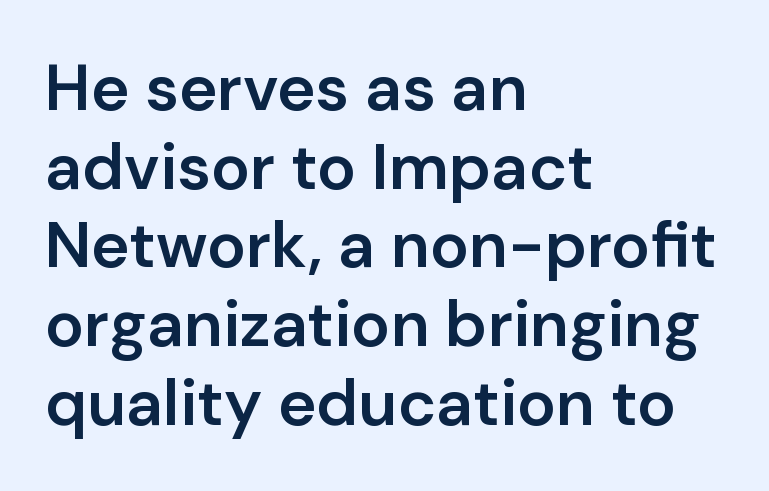
Q: Is the text bold? A: Semi-bold.
Q: Is the text italic (slanted)? A: No, it is upright.
Q: Is the typeface a serif or a sans-serif typeface? A: Sans-serif.
Q: Is the text underlined? A: No.
Q: How is the paragraph aligned? A: Left-aligned.
Q: Is the spacing between letters normal or unusually wide? A: Normal.
Q: Width (condensed, normal, or wide)? A: Normal.
Q: Stroke contrast? A: Low.
Q: x-height? A: Medium.
Q: Monospaced? A: No.
